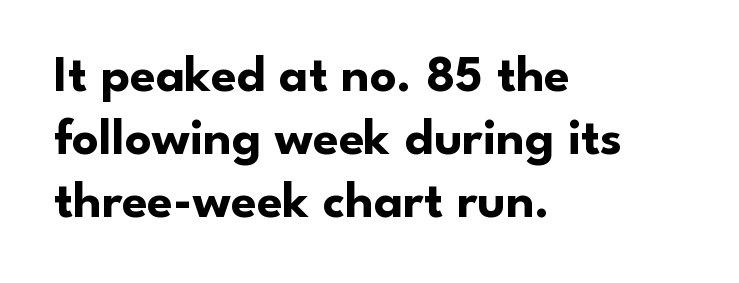
{"serif": "no", "italic": "no", "bold": "yes", "weight": "bold", "width": "normal", "stroke_contrast": "low", "x_height": "small", "monospaced": "no", "underline": "no", "align": "left", "line_spacing_ratio": 1.21, "letter_spacing": "normal", "letter_spacing_em": 0.0, "glyph_px": 52}
